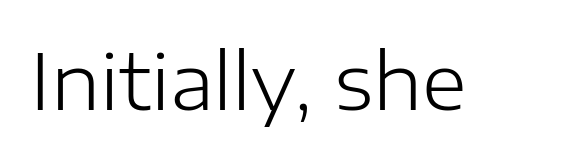
{"serif": "no", "italic": "no", "bold": "no", "weight": "light", "width": "normal", "stroke_contrast": "low", "x_height": "medium", "monospaced": "no", "underline": "no", "letter_spacing": "normal", "letter_spacing_em": 0.0, "glyph_px": 77}
